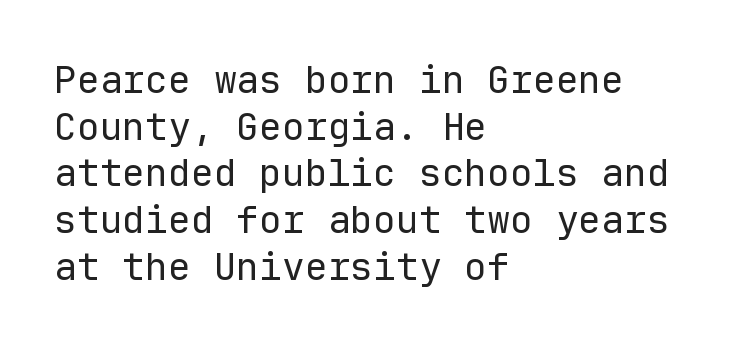
Q: Is the text bold? A: No.
Q: Is the text italic (slanted)? A: No, it is upright.
Q: Is the typeface a serif or a sans-serif typeface? A: Sans-serif.
Q: Is the text underlined? A: No.
Q: How is the paragraph aligned? A: Left-aligned.
Q: Is the spacing between letters normal or unusually wide? A: Normal.
Q: Width (condensed, normal, or wide)? A: Normal.
Q: Stroke contrast? A: Low.
Q: x-height? A: Medium.
Q: Monospaced? A: Yes.
